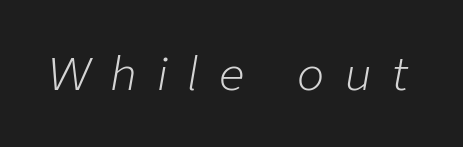
{"italic": "yes", "lean": "right", "slant_degrees": 9, "bold": "no", "weight": "light", "width": "normal", "stroke_contrast": "low", "x_height": "medium", "monospaced": "no", "underline": "no", "letter_spacing": "wide", "letter_spacing_em": 0.45, "glyph_px": 45}
